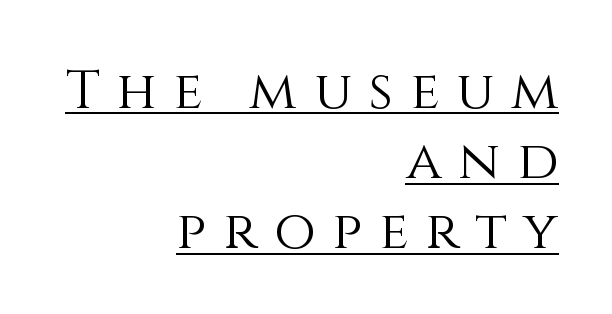
{"italic": "no", "bold": "no", "weight": "light", "width": "normal", "stroke_contrast": "medium", "x_height": "large", "monospaced": "no", "underline": "yes", "align": "right", "line_spacing": "normal", "line_spacing_ratio": 1.3, "letter_spacing": "wide", "letter_spacing_em": 0.31, "glyph_px": 54}
